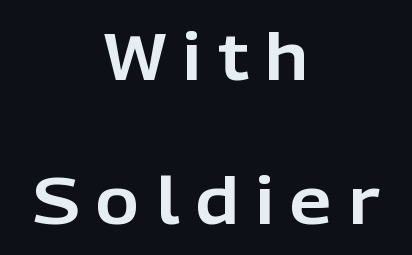
Decoration check: the copy has no underline. Varying glyph widths throughout — classic text-font behaviour. The passage shown is typeset with a sans-serif family. Rows of type keep a wide berth in the vertical direction. The lettering stays uniformly vertical, giving the passage a roman look. The setting favours the middle, as headings and verse often do.
